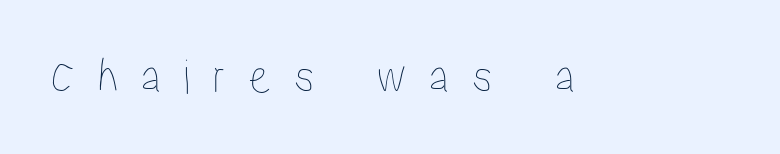
Q: Is the text italic (slanted)? A: No, it is upright.
Q: Is the text underlined? A: No.
Q: Is the spacing between letters normal or unusually wide? A: Unusually wide.
Q: Width (condensed, normal, or wide)? A: Condensed.
Q: Stroke contrast? A: Low.
Q: x-height? A: Medium.
Q: Monospaced? A: No.
